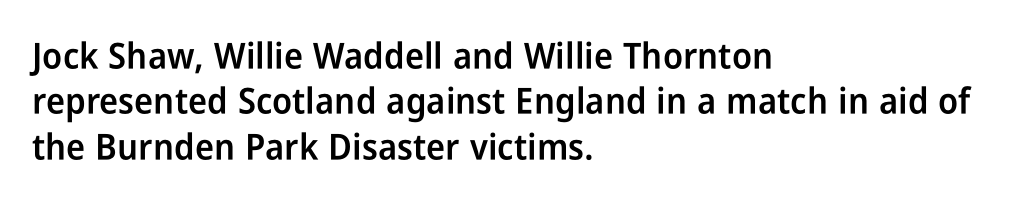
Think of a printed novel: that variable character pitch is what you see here. What stands out about the letter spacing? Nothing — it is the standard amount. The leading is moderate, giving the passage an even texture. Every letter is mildly thick-stroked: semibold rather than bold. Alignment: flush left.
